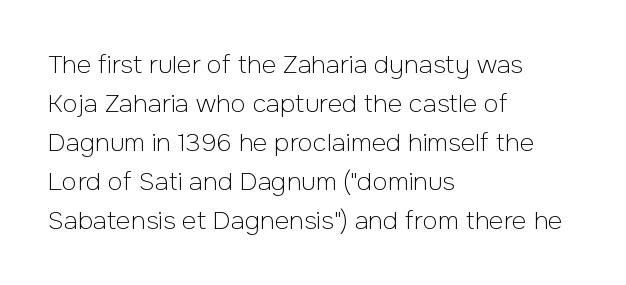
{"italic": "no", "bold": "no", "underline": "no", "align": "left", "line_spacing": "normal", "line_spacing_ratio": 1.56, "letter_spacing": "normal", "letter_spacing_em": 0.0, "glyph_px": 25}
